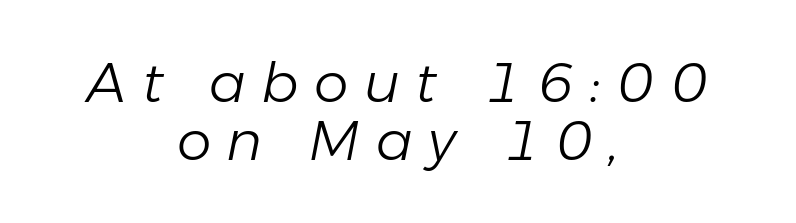
The image shows 55 px light type, italic (leaning right); set centered, tight line spacing (1.06x), unusually wide letter spacing (+0.28 em), not underlined; low stroke contrast and a medium x-height.
